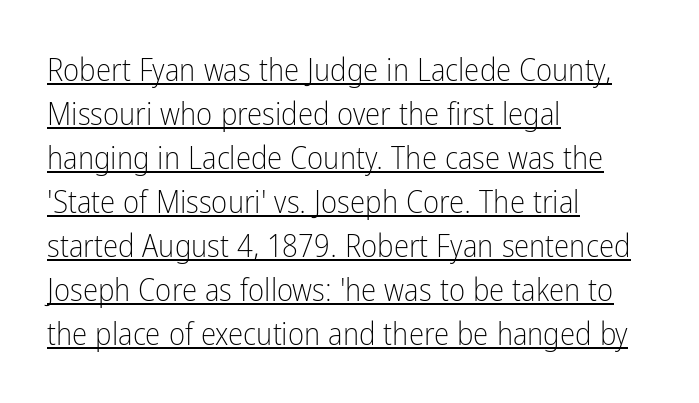
The image shows 31 px light, condensed sans-serif type, upright; set left-aligned, normal line spacing (1.42x), normal letter spacing, underlined; low stroke contrast and a medium x-height.
